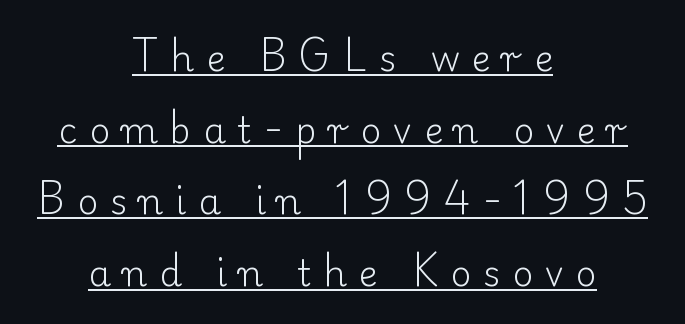
The image shows 36 px light type, upright; set centered, loose line spacing (1.99x), unusually wide letter spacing (+0.33 em), underlined; low stroke contrast and a small x-height.
